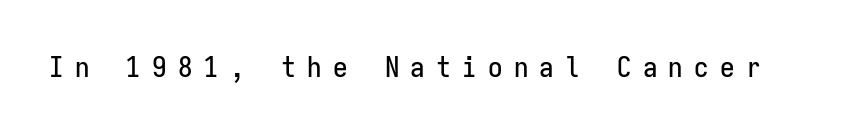
{"serif": "no", "italic": "no", "width": "condensed", "stroke_contrast": "low", "x_height": "medium", "monospaced": "yes", "underline": "no", "letter_spacing": "wide", "letter_spacing_em": 0.39, "glyph_px": 29}
